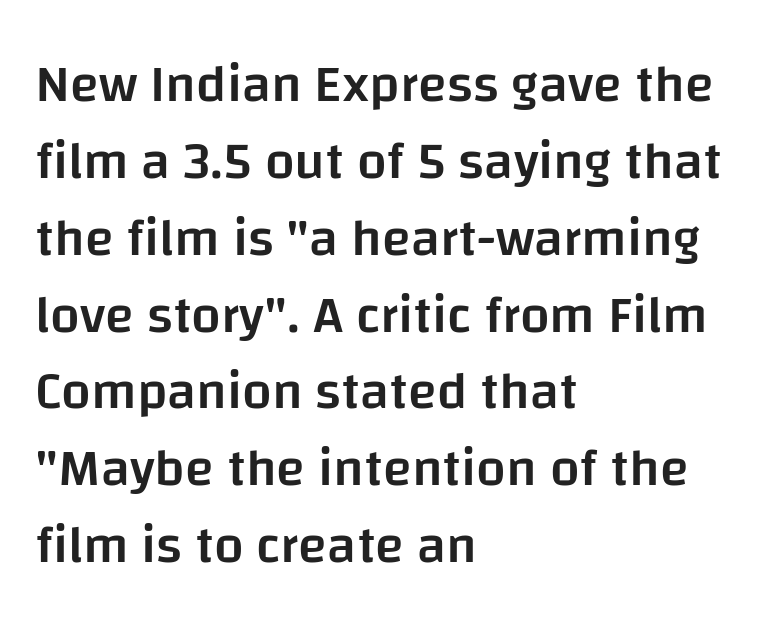
Does extra space separate the letters? No, they use regular spacing. Check the space under the baseline: it is left empty. The typography opts for an upright posture over an oblique one. Teacher's note: observe the even left margin — that is flush-left alignment.
